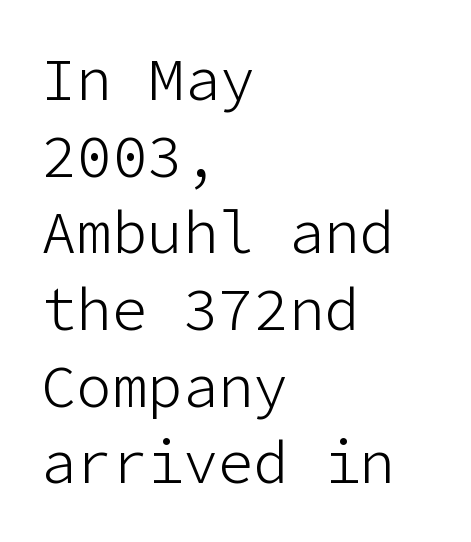
{"serif": "no", "italic": "no", "bold": "no", "weight": "light", "width": "normal", "stroke_contrast": "low", "x_height": "medium", "underline": "no", "align": "left", "line_spacing": "normal", "line_spacing_ratio": 1.3, "letter_spacing": "normal", "letter_spacing_em": 0.0, "glyph_px": 59}
